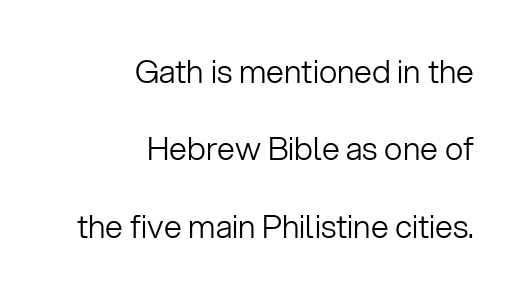
Q: Is the text bold? A: No.
Q: Is the text italic (slanted)? A: No, it is upright.
Q: Is the typeface a serif or a sans-serif typeface? A: Sans-serif.
Q: Is the text underlined? A: No.
Q: How is the paragraph aligned? A: Right-aligned.
Q: Is the spacing between letters normal or unusually wide? A: Normal.
Q: Is the spacing between lines tight, normal or loose? A: Loose.
Q: Width (condensed, normal, or wide)? A: Normal.
Q: Stroke contrast? A: Low.
Q: x-height? A: Medium.
Q: Monospaced? A: No.
